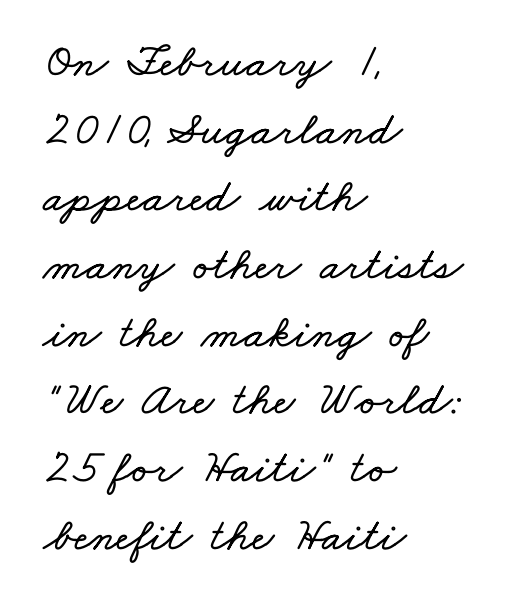
In CSS terms this would be text-align: left. Here the designer chose a conventional face with non-uniform glyph widths. The block of text has a typical density, with ordinary space between rows. This rendering leaves character spacing at its baseline value. Just letters on the line, the space beneath them empty.
